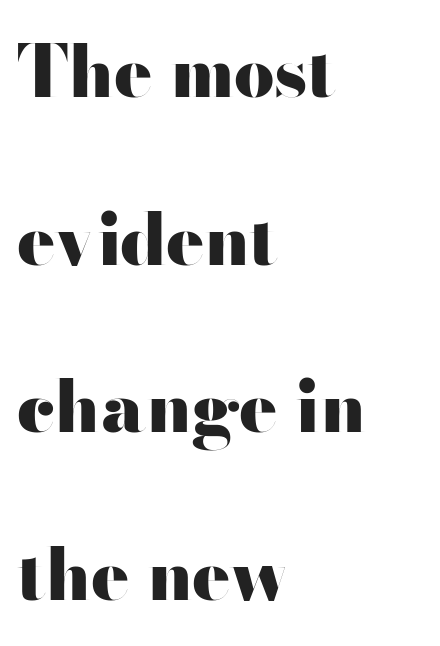
Q: Is the text bold? A: Yes.
Q: Is the text italic (slanted)? A: No, it is upright.
Q: Is the typeface a serif or a sans-serif typeface? A: Sans-serif.
Q: Is the text underlined? A: No.
Q: How is the paragraph aligned? A: Left-aligned.
Q: Is the spacing between letters normal or unusually wide? A: Normal.
Q: Is the spacing between lines tight, normal or loose? A: Loose.
Q: Width (condensed, normal, or wide)? A: Wide.
Q: Stroke contrast? A: High.
Q: x-height? A: Small.
Q: Monospaced? A: No.
